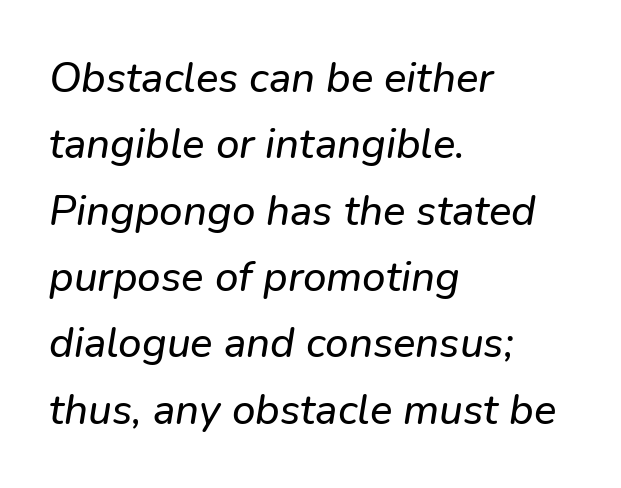
{"italic": "yes", "lean": "right", "slant_degrees": 9, "width": "normal", "stroke_contrast": "low", "x_height": "medium", "monospaced": "no", "underline": "no", "align": "left", "line_spacing": "normal", "line_spacing_ratio": 1.58, "letter_spacing": "normal", "letter_spacing_em": 0.0, "glyph_px": 42}
